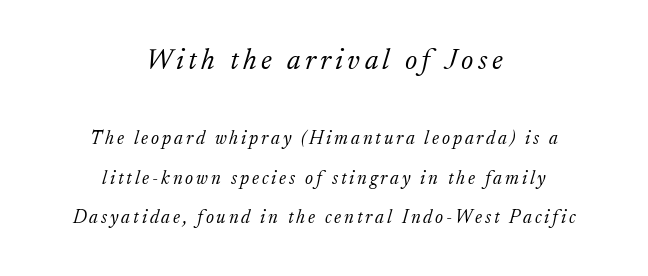
The passage is arranged like a title page — every line centered. Successive baselines arrive slowly, with a big drop between each. A typesetter would mark this as italic. Weight: not bold — regular or lighter. This is serif lettering, the kind often seen in printed books. Proportional: the letters do not fall into vertical columns.
